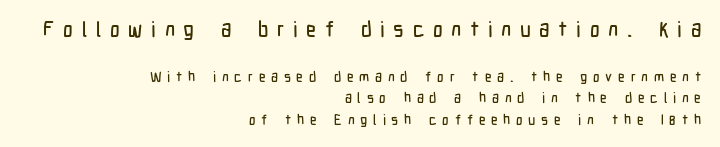
{"italic": "no", "underline": "no", "align": "right", "line_spacing": "normal", "line_spacing_ratio": 1.56, "letter_spacing": "wide", "letter_spacing_em": 0.41, "larger_block": "first", "size_ratio": 1.5, "glyph_px": 21}
